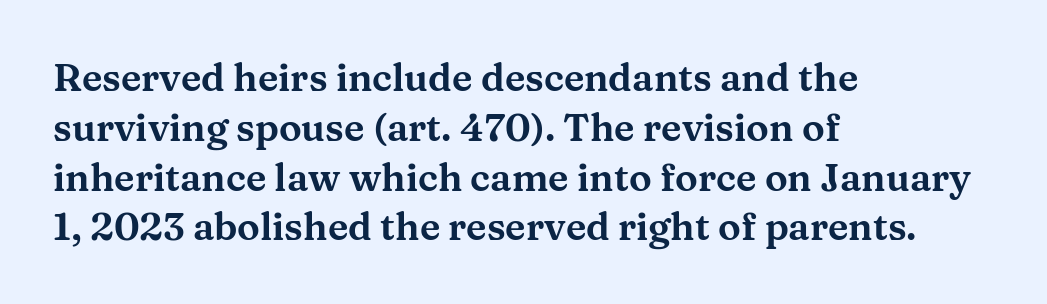
Q: Is the text italic (slanted)? A: No, it is upright.
Q: Is the typeface a serif or a sans-serif typeface? A: Serif.
Q: Is the text underlined? A: No.
Q: How is the paragraph aligned? A: Left-aligned.
Q: Is the spacing between letters normal or unusually wide? A: Normal.
Q: Is the spacing between lines tight, normal or loose? A: Normal.
Q: Width (condensed, normal, or wide)? A: Wide.
Q: Stroke contrast? A: Medium.
Q: x-height? A: Medium.
Q: Monospaced? A: No.
